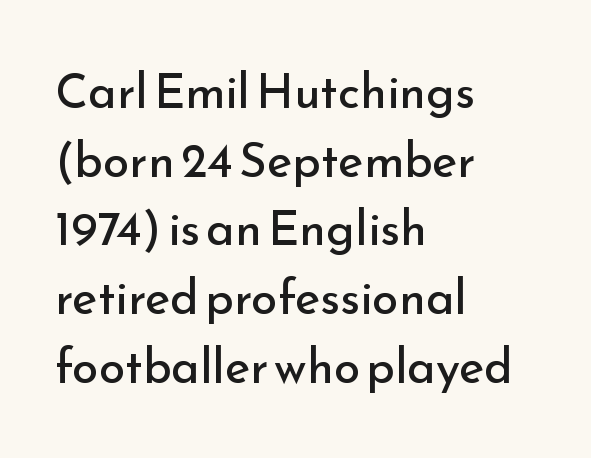
The image shows 48 px regular-weight sans-serif type, upright; set left-aligned, normal line spacing (1.43x), normal letter spacing, not underlined; low stroke contrast and a small x-height.
